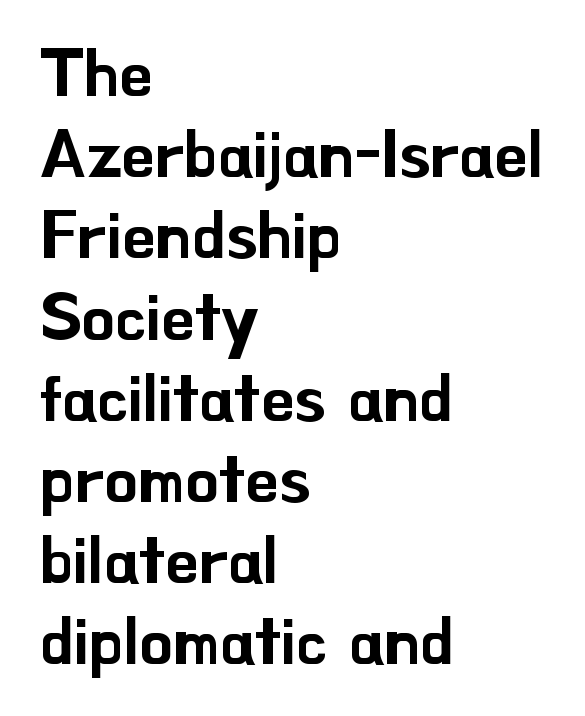
Line starts are locked; line ends wander. Does the lettering tilt? It doesn't — this is upright. Rule under the text: the space is simply empty. Letterform terminals end flat and unadorned throughout the passage.
